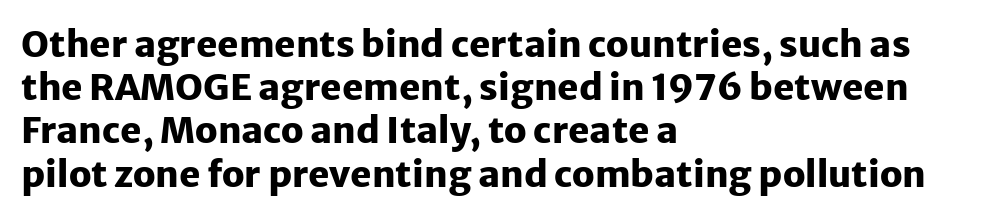
What weight is shown? A full bold with thick strokes. The rendering uses natural spacing where letterforms have individual widths. Each line starts at the same left margin while the right side varies. The tracking reads as untouched default to a designer's eye. The letters carry no serifs — their stems end cleanly without finishing strokes. Quick note: underline off.
